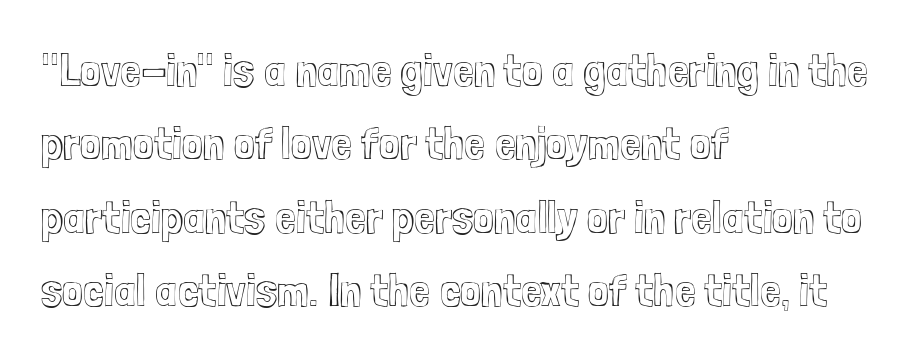
The image shows 47 px condensed type, upright; set left-aligned, normal line spacing (1.56x), normal letter spacing, not underlined; a medium x-height.
